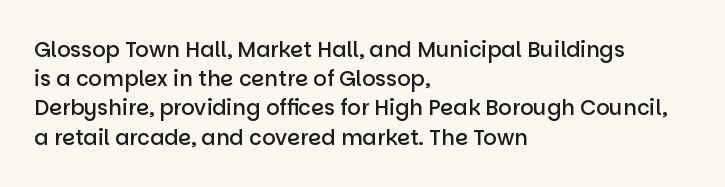
The face used here is a semibold: visibly heavier than regular, lighter than bold. Italic? Not at all — the glyphs are vertical. Default kerning and tracking; the words read as compact shapes. The paragraph shown leans on its left margin. Clear beneath every line of the passage.
